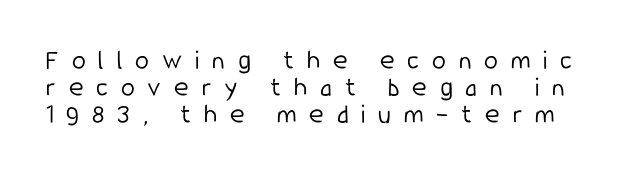
What kind of face is this? One without serifs — a sans. Here the glyphs are tracked loosely, breaking word shapes into spaced letters. Nobody drew a line under any word here. The font sits on the lighter half of the weight spectrum, regular included. The lines are packed closely together with very little leading. The letters stand upright; this is a roman face.
